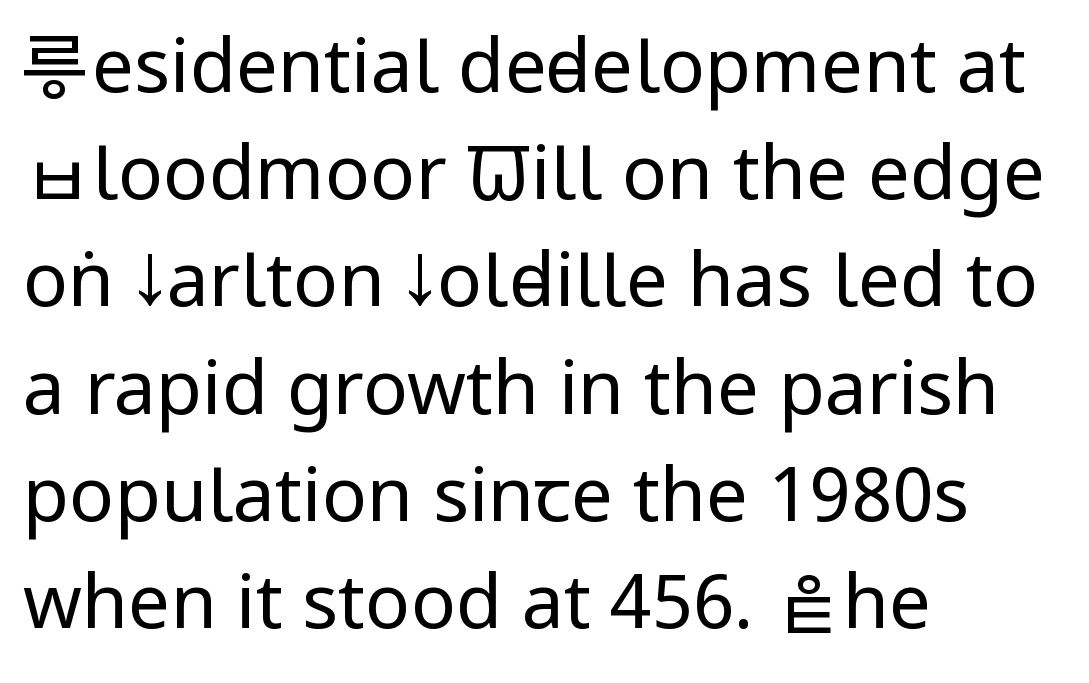
The image shows 75 px regular-weight, condensed sans-serif type, upright; set left-aligned, normal line spacing (1.43x), normal letter spacing, not underlined; low stroke contrast and a large x-height.
